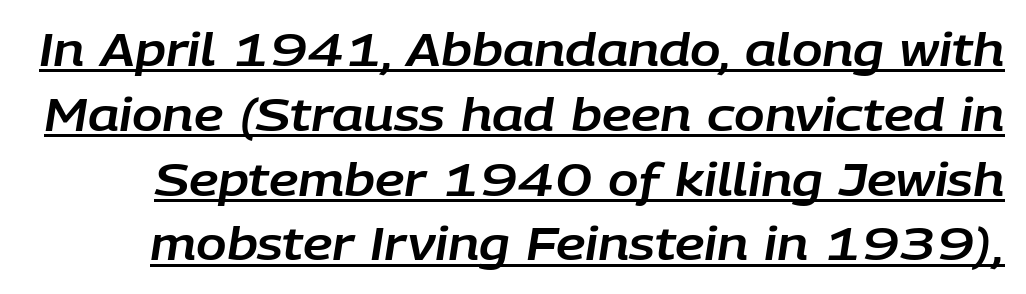
The image shows 45 px text type, italic (leaning right); set normal line spacing (1.44x), normal letter spacing, underlined; low stroke contrast and a large x-height.
